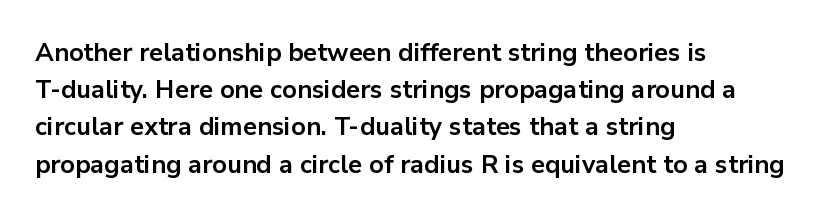
Q: Is the text bold? A: Yes.
Q: Is the text italic (slanted)? A: No, it is upright.
Q: Is the text underlined? A: No.
Q: How is the paragraph aligned? A: Left-aligned.
Q: Is the spacing between letters normal or unusually wide? A: Normal.
Q: Is the spacing between lines tight, normal or loose? A: Normal.
